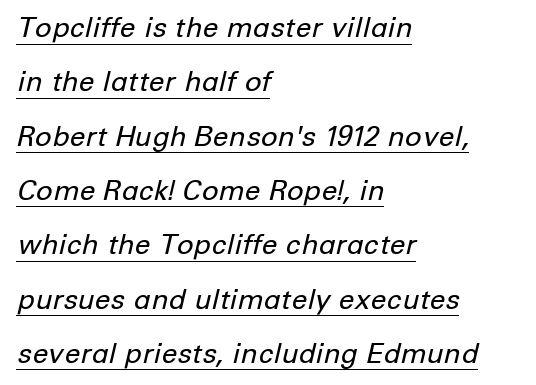
The image shows 28 px regular-weight type, italic (leaning right); set left-aligned, loose line spacing (1.94x), normal letter spacing, underlined; low stroke contrast and a medium x-height.
